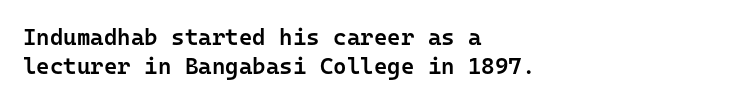
{"italic": "no", "bold": "semi", "underline": "no", "align": "left", "line_spacing_ratio": 1.24, "letter_spacing": "normal", "letter_spacing_em": 0.0, "glyph_px": 23}
